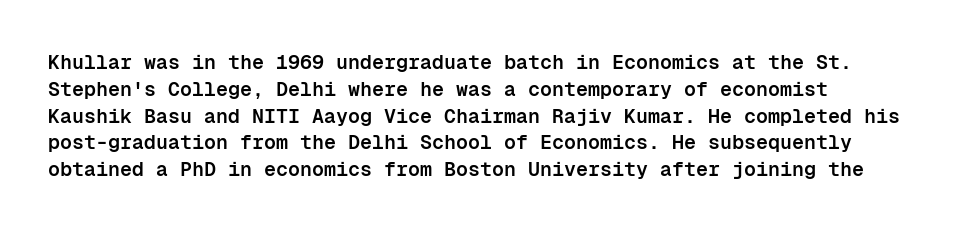
{"italic": "no", "bold": "semi", "underline": "no", "line_spacing": "normal", "line_spacing_ratio": 1.34, "letter_spacing": "normal", "letter_spacing_em": 0.0, "glyph_px": 20}
